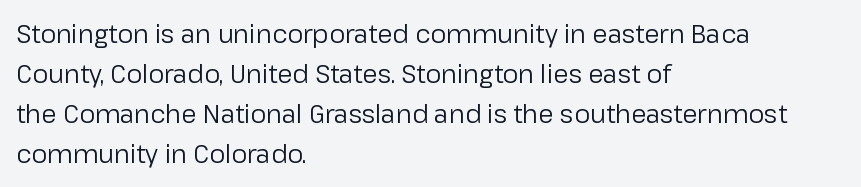
Q: Is the text bold? A: No.
Q: Is the text italic (slanted)? A: No, it is upright.
Q: Is the text underlined? A: No.
Q: How is the paragraph aligned? A: Left-aligned.
Q: Is the spacing between letters normal or unusually wide? A: Normal.
Q: Is the spacing between lines tight, normal or loose? A: Normal.
